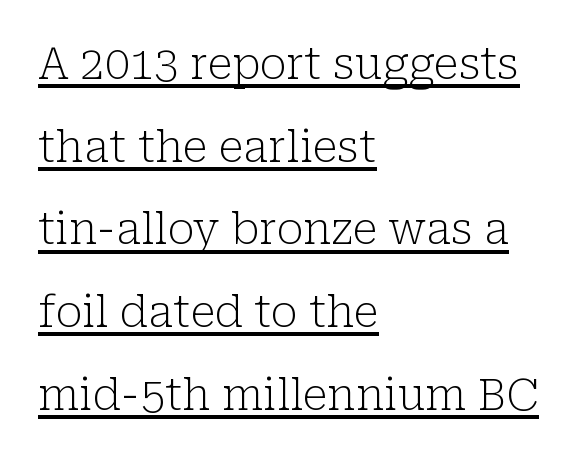
Q: Is the text bold? A: No.
Q: Is the text italic (slanted)? A: No, it is upright.
Q: Is the typeface a serif or a sans-serif typeface? A: Serif.
Q: Is the text underlined? A: Yes.
Q: How is the paragraph aligned? A: Left-aligned.
Q: Is the spacing between letters normal or unusually wide? A: Normal.
Q: Width (condensed, normal, or wide)? A: Normal.
Q: Stroke contrast? A: Low.
Q: x-height? A: Medium.
Q: Monospaced? A: No.
